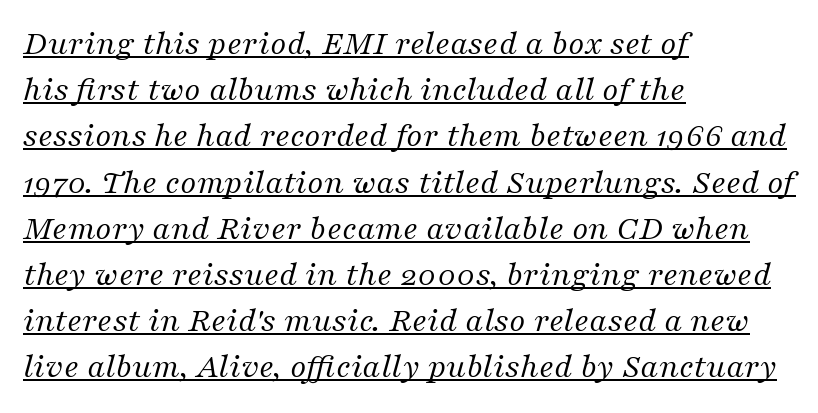
Q: Is the text bold? A: No.
Q: Is the text italic (slanted)? A: Yes, it leans right by about 16 degrees.
Q: Is the typeface a serif or a sans-serif typeface? A: Serif.
Q: Is the text underlined? A: Yes.
Q: How is the paragraph aligned? A: Left-aligned.
Q: Is the spacing between letters normal or unusually wide? A: Normal.
Q: Is the spacing between lines tight, normal or loose? A: Normal.
Q: Width (condensed, normal, or wide)? A: Normal.
Q: Stroke contrast? A: Medium.
Q: x-height? A: Medium.
Q: Monospaced? A: No.
